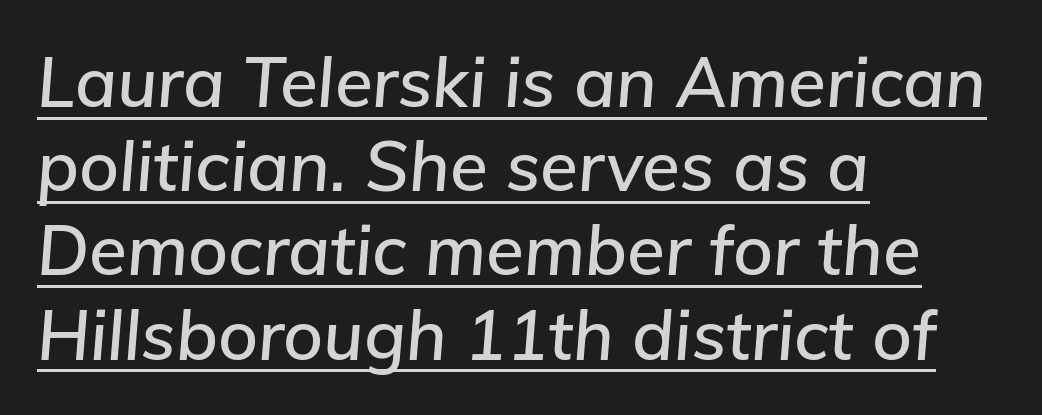
{"italic": "yes", "lean": "right", "slant_degrees": 5, "width": "normal", "stroke_contrast": "low", "x_height": "medium", "monospaced": "no", "underline": "yes", "align": "left", "line_spacing_ratio": 1.22, "letter_spacing": "normal", "letter_spacing_em": 0.0, "glyph_px": 69}
